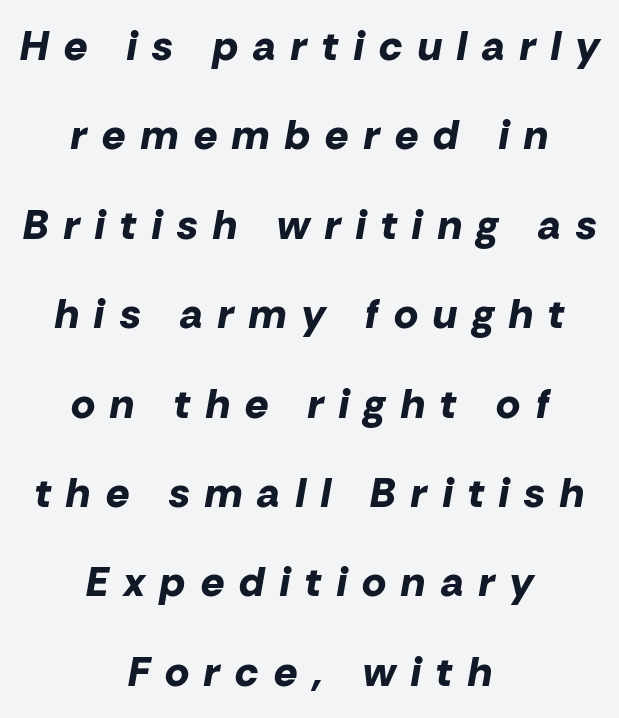
Emphasis by weight is at full strength: bold. Is the letter spacing exaggerated? Yes — the characters are pushed far apart. Beneath every word, the page is bare. Character widths vary here, with narrow letters taking less room than wide ones. The leading is generous, giving the passage an open texture.
